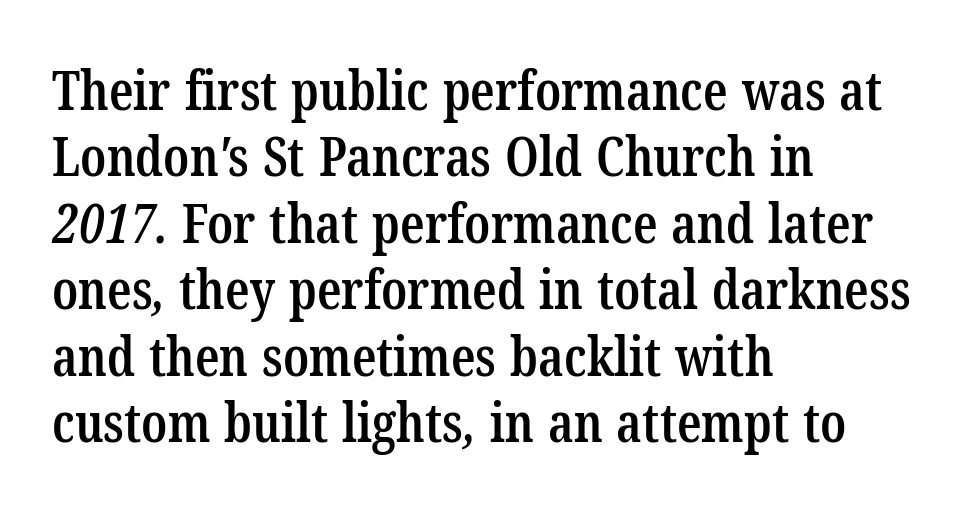
{"serif": "yes", "bold": "semi", "weight": "semibold", "width": "condensed", "stroke_contrast": "low", "x_height": "medium", "monospaced": "no", "underline": "no", "align": "left", "line_spacing_ratio": 1.23, "letter_spacing": "normal", "letter_spacing_em": 0.0, "glyph_px": 54}
